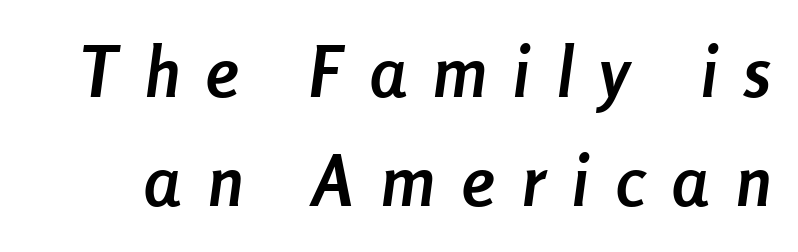
{"italic": "yes", "lean": "right", "slant_degrees": 8, "bold": "yes", "weight": "semibold", "width": "condensed", "stroke_contrast": "low", "x_height": "medium", "monospaced": "no", "underline": "no", "line_spacing": "normal", "line_spacing_ratio": 1.56, "letter_spacing": "wide", "letter_spacing_em": 0.39, "glyph_px": 70}
